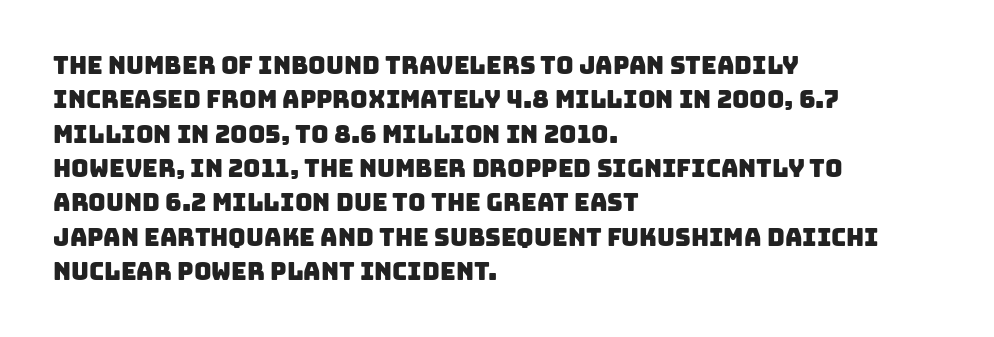
{"underline": "no", "align": "left", "line_spacing": "normal", "line_spacing_ratio": 1.43, "letter_spacing": "normal", "letter_spacing_em": 0.0, "glyph_px": 24}
